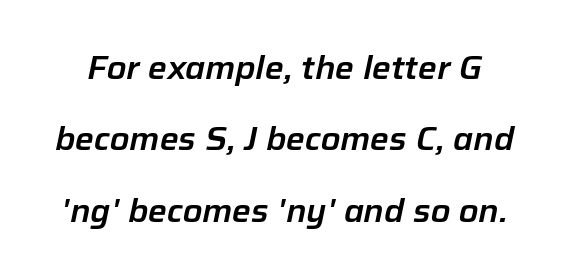
The image shows 32 px text type, italic (leaning right); set loose line spacing (2.23x), normal letter spacing, not underlined; low stroke contrast and a medium x-height.
